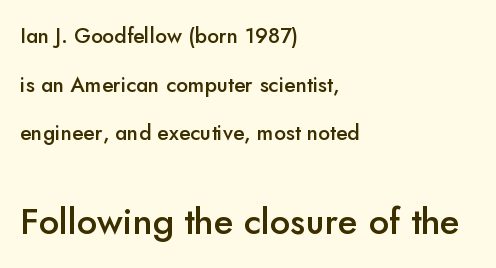
The image shows 36 px semibold sans-serif type, upright; set left-aligned, loose line spacing (2.32x), normal letter spacing, not underlined; the second (bottom) block is 1.71x larger; low stroke contrast and a small x-height.
